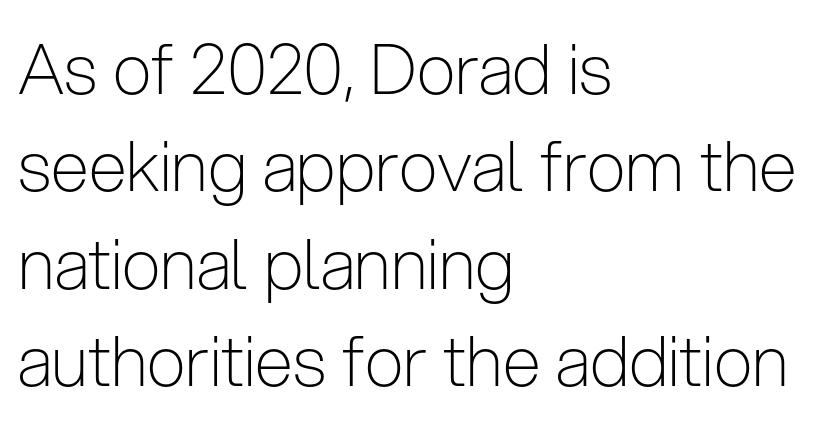
Q: Is the text bold? A: No.
Q: Is the text italic (slanted)? A: No, it is upright.
Q: Is the typeface a serif or a sans-serif typeface? A: Sans-serif.
Q: Is the text underlined? A: No.
Q: How is the paragraph aligned? A: Left-aligned.
Q: Is the spacing between letters normal or unusually wide? A: Normal.
Q: Is the spacing between lines tight, normal or loose? A: Normal.
Q: Width (condensed, normal, or wide)? A: Condensed.
Q: Stroke contrast? A: Low.
Q: x-height? A: Medium.
Q: Monospaced? A: No.
